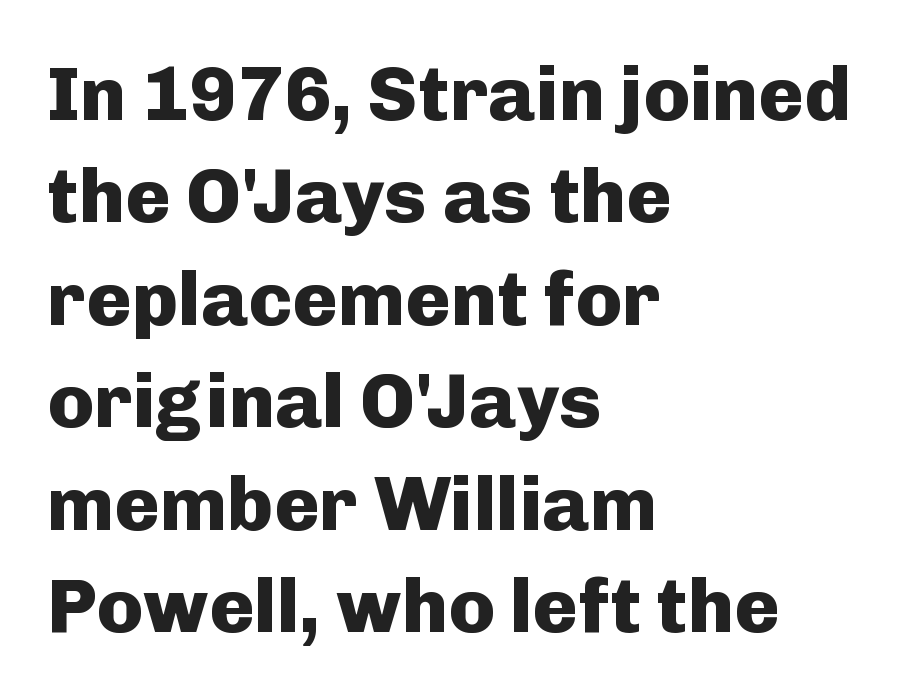
In terms of posture, this sample is upright. Any mark beneath the type? The region is blank. Nobody touched the tracking dial on this one. The strokes are fattened all the way to bold. A classic flush-left, rag-right setting is used for this passage.
